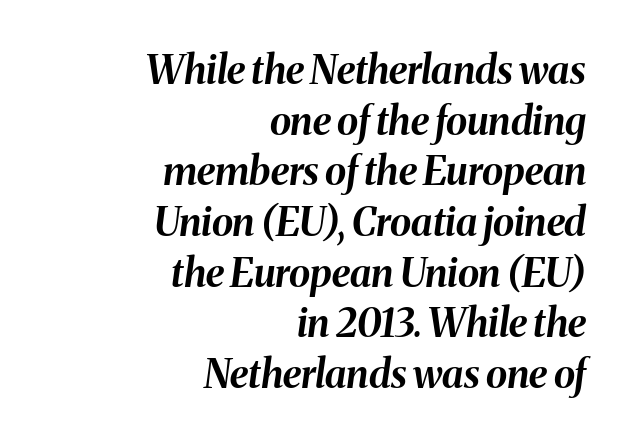
The typography opts for an oblique posture over an upright one. Note the varied advance widths — an 'i' is clearly narrower than an 'm'. This rendering features lettering with no underline. This sample uses plain, unmodified letter spacing. Notice how thick the strokes are: this is what a full bold looks like. The lines sit at an ordinary, default distance from one another.
